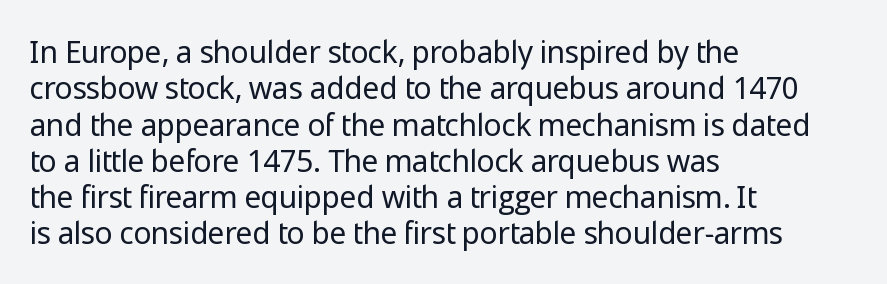
Q: Is the text bold? A: No.
Q: Is the text italic (slanted)? A: No, it is upright.
Q: Is the typeface a serif or a sans-serif typeface? A: Sans-serif.
Q: Is the text underlined? A: No.
Q: How is the paragraph aligned? A: Left-aligned.
Q: Is the spacing between letters normal or unusually wide? A: Normal.
Q: Width (condensed, normal, or wide)? A: Normal.
Q: Stroke contrast? A: Low.
Q: x-height? A: Medium.
Q: Monospaced? A: No.
